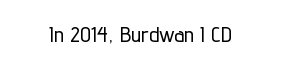
The image shows 22 px text type, upright; set normal letter spacing, not underlined.
